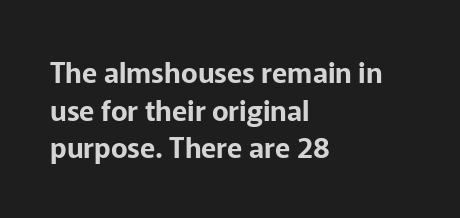
Q: Is the text italic (slanted)? A: No, it is upright.
Q: Is the typeface a serif or a sans-serif typeface? A: Sans-serif.
Q: Is the text underlined? A: No.
Q: How is the paragraph aligned? A: Left-aligned.
Q: Is the spacing between letters normal or unusually wide? A: Normal.
Q: Is the spacing between lines tight, normal or loose? A: Normal.
Q: Width (condensed, normal, or wide)? A: Normal.
Q: Stroke contrast? A: Low.
Q: x-height? A: Medium.
Q: Monospaced? A: No.
